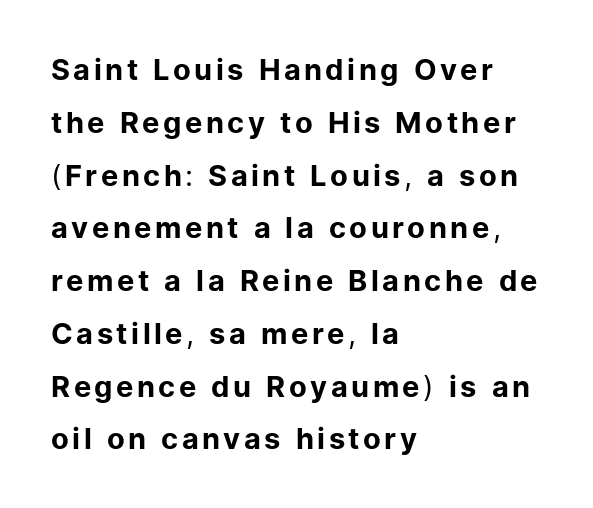
{"serif": "no", "italic": "no", "bold": "no", "weight": "regular", "width": "normal", "stroke_contrast": "low", "x_height": "medium", "monospaced": "no", "underline": "no", "align": "left", "line_spacing_ratio": 1.82, "glyph_px": 29}
